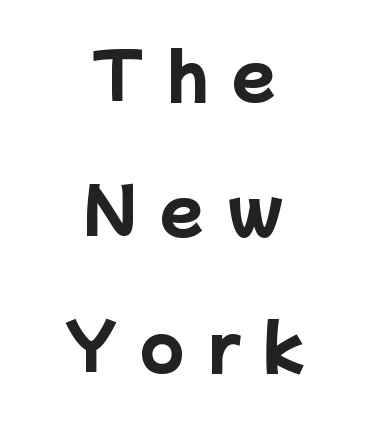
Regarding leading, the lines here are spaced well apart. Chunky letters — that's bold for sure. The space beneath each line is pristine and unruled. The rendering shows plain stroke endings on the letterforms — a sans-serif design. Loose tracking; the words dissolve into strings of separated letters. A typesetter would call this proportional, since set widths differ per character.
